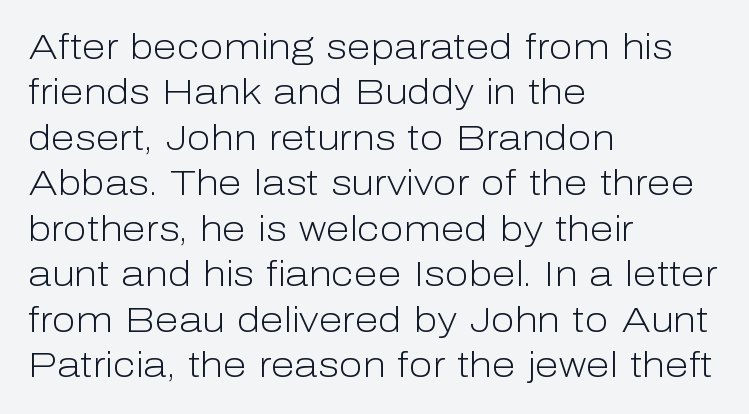
{"serif": "no", "italic": "no", "bold": "no", "weight": "light", "width": "normal", "stroke_contrast": "low", "x_height": "medium", "monospaced": "no", "underline": "no", "align": "left", "line_spacing": "normal", "line_spacing_ratio": 1.3, "letter_spacing": "normal", "letter_spacing_em": 0.0, "glyph_px": 35}
